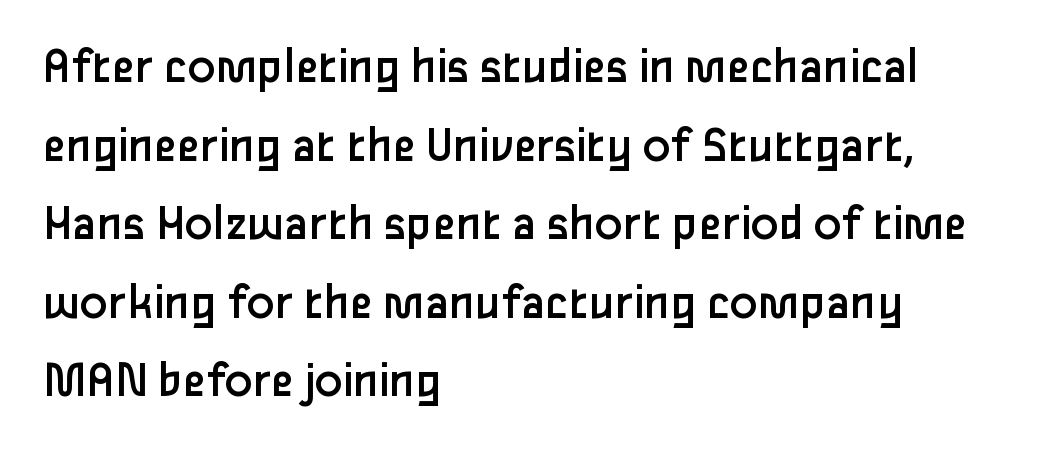
{"serif": "no", "italic": "no", "bold": "no", "weight": "regular", "width": "normal", "stroke_contrast": "low", "x_height": "medium", "monospaced": "no", "underline": "no", "align": "left", "line_spacing": "normal", "line_spacing_ratio": 1.51, "letter_spacing": "normal", "letter_spacing_em": 0.0, "glyph_px": 52}
